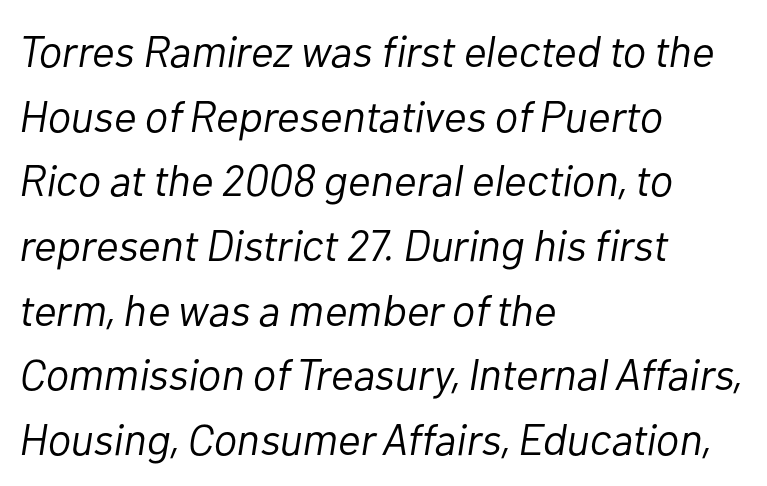
Q: Is the text bold? A: No.
Q: Is the text italic (slanted)? A: Yes, it leans right by about 10 degrees.
Q: Is the text underlined? A: No.
Q: How is the paragraph aligned? A: Left-aligned.
Q: Is the spacing between letters normal or unusually wide? A: Normal.
Q: Is the spacing between lines tight, normal or loose? A: Normal.
Q: Width (condensed, normal, or wide)? A: Normal.
Q: Stroke contrast? A: Low.
Q: x-height? A: Medium.
Q: Monospaced? A: No.
